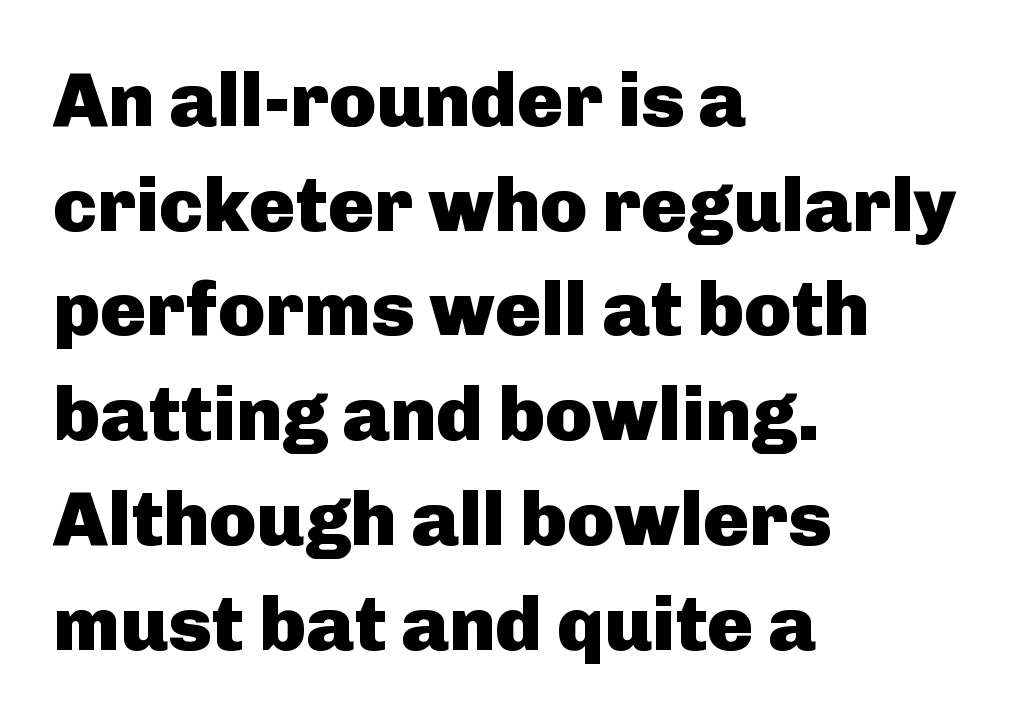
Q: Is the text bold? A: Yes.
Q: Is the text italic (slanted)? A: No, it is upright.
Q: Is the typeface a serif or a sans-serif typeface? A: Sans-serif.
Q: Is the text underlined? A: No.
Q: How is the paragraph aligned? A: Left-aligned.
Q: Is the spacing between letters normal or unusually wide? A: Normal.
Q: Is the spacing between lines tight, normal or loose? A: Normal.
Q: Width (condensed, normal, or wide)? A: Normal.
Q: Stroke contrast? A: Low.
Q: x-height? A: Medium.
Q: Monospaced? A: No.
